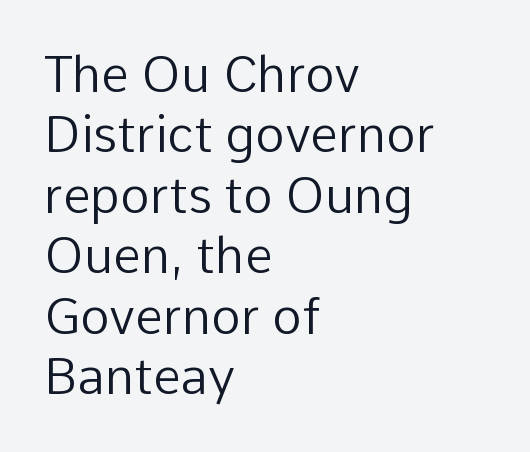
The image shows 50 px regular-weight sans-serif type, upright; set left-aligned, line spacing 1.21x, normal letter spacing, not underlined; low stroke contrast and a medium x-height.
